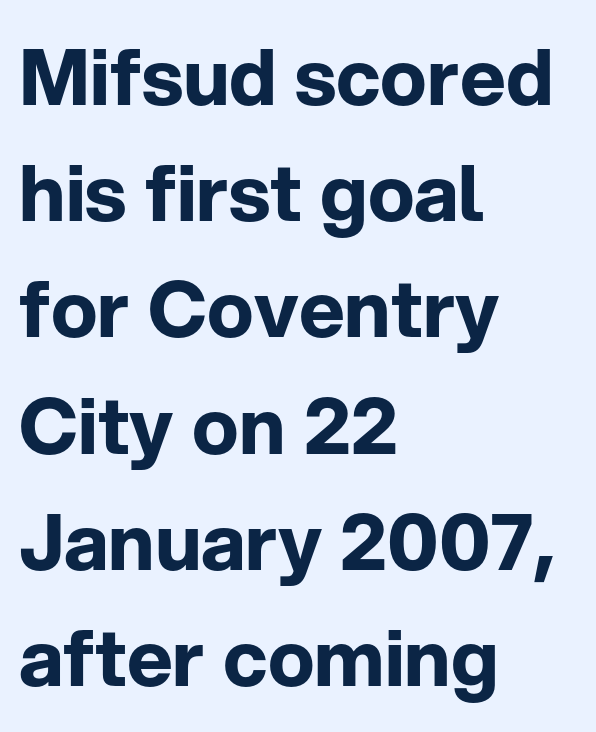
Q: Is the text bold? A: Yes.
Q: Is the text italic (slanted)? A: No, it is upright.
Q: Is the typeface a serif or a sans-serif typeface? A: Sans-serif.
Q: Is the text underlined? A: No.
Q: How is the paragraph aligned? A: Left-aligned.
Q: Is the spacing between letters normal or unusually wide? A: Normal.
Q: Is the spacing between lines tight, normal or loose? A: Normal.
Q: Width (condensed, normal, or wide)? A: Normal.
Q: Stroke contrast? A: Low.
Q: x-height? A: Medium.
Q: Monospaced? A: No.
